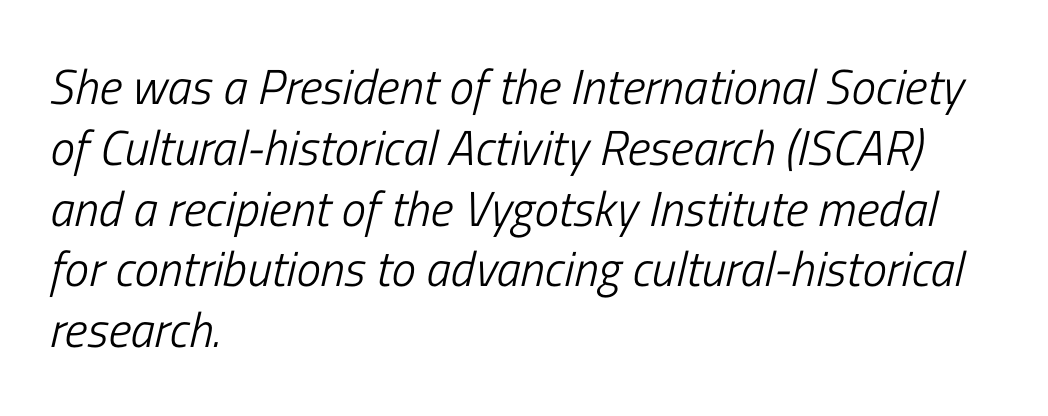
Q: Is the text bold? A: No.
Q: Is the text italic (slanted)? A: Yes, it leans right by about 13 degrees.
Q: Is the text underlined? A: No.
Q: How is the paragraph aligned? A: Left-aligned.
Q: Is the spacing between letters normal or unusually wide? A: Normal.
Q: Width (condensed, normal, or wide)? A: Condensed.
Q: Stroke contrast? A: Low.
Q: x-height? A: Medium.
Q: Monospaced? A: No.
